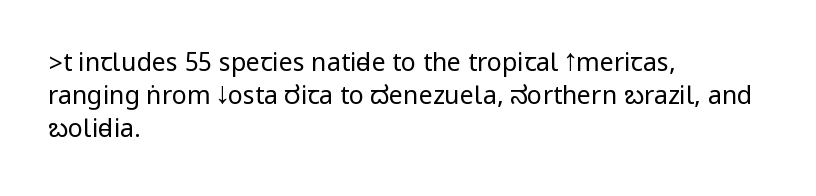
The image shows 25 px text type, upright; set left-aligned, normal line spacing (1.32x), normal letter spacing, not underlined.
